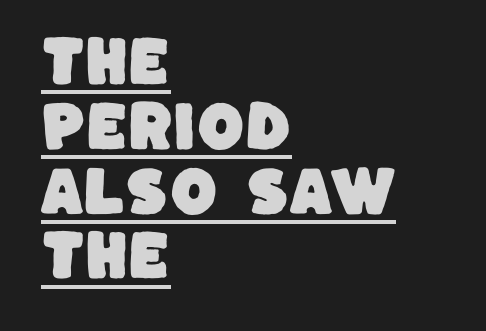
Q: Is the typeface a serif or a sans-serif typeface? A: Sans-serif.
Q: Is the text underlined? A: Yes.
Q: How is the paragraph aligned? A: Left-aligned.
Q: Is the spacing between letters normal or unusually wide? A: Normal.
Q: Width (condensed, normal, or wide)? A: Normal.
Q: Stroke contrast? A: Low.
Q: x-height? A: Large.
Q: Monospaced? A: No.
